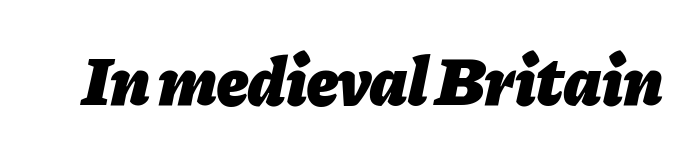
{"italic": "yes", "lean": "right", "slant_degrees": 11, "bold": "yes", "weight": "heavy", "width": "normal", "stroke_contrast": "low", "x_height": "medium", "monospaced": "no", "underline": "no", "letter_spacing": "normal", "letter_spacing_em": 0.0, "glyph_px": 69}
